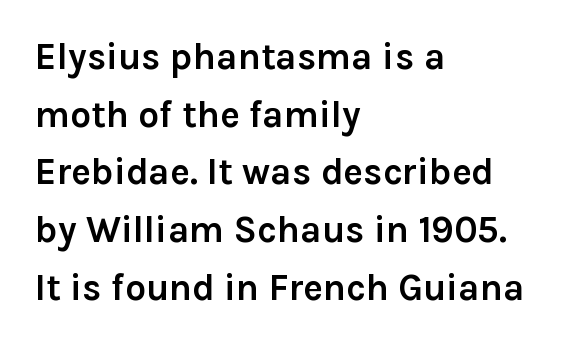
The image shows 37 px semibold sans-serif type, upright; set left-aligned, normal line spacing (1.56x), normal letter spacing, not underlined; low stroke contrast and a medium x-height.
